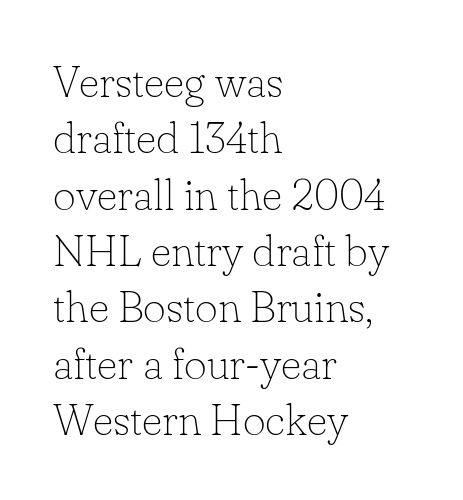
Q: Is the text bold? A: No.
Q: Is the text italic (slanted)? A: No, it is upright.
Q: Is the typeface a serif or a sans-serif typeface? A: Serif.
Q: Is the text underlined? A: No.
Q: How is the paragraph aligned? A: Left-aligned.
Q: Is the spacing between letters normal or unusually wide? A: Normal.
Q: Is the spacing between lines tight, normal or loose? A: Normal.
Q: Width (condensed, normal, or wide)? A: Normal.
Q: Stroke contrast? A: Low.
Q: x-height? A: Small.
Q: Monospaced? A: No.
